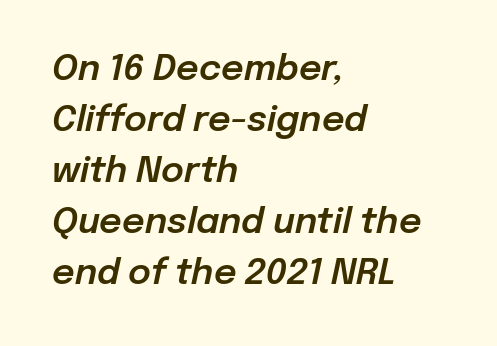
When letters slant like this, we call the style italic. Do the characters align in a grid? No, the font is proportional. Regarding leading, the lines here are spaced in the standard way. Each row of text sits above clean, open space. The face used here is rendered with its standard letterfit. Which margin do the lines hug? The left one — the right edge is uneven.
